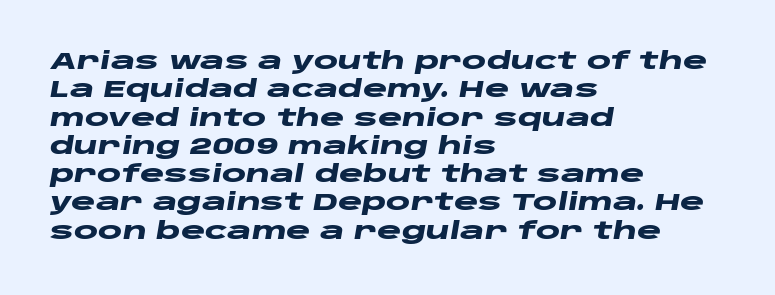
The rendering applies a slant to the glyphs. Nobody touched the tracking dial on this one. A dark, heavy texture on the line: the type is bold. Notice how the passage keeps a crisp vertical edge on the left only.
